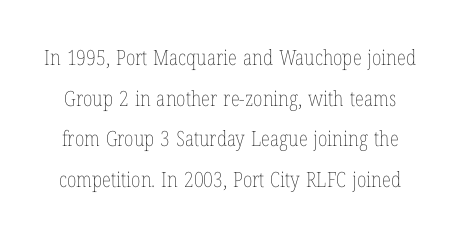
The image shows 21 px text type, upright; set loose line spacing (1.94x), normal letter spacing, not underlined.
